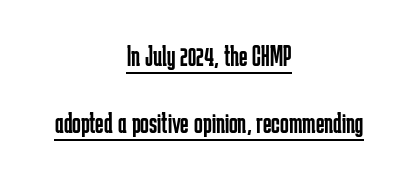
These lines are composed in type without serifs. Every character sits straight up, as roman type does. The passage shown is typed in a proportional face where columns would drift. The designer dialed line spacing up above the default.
